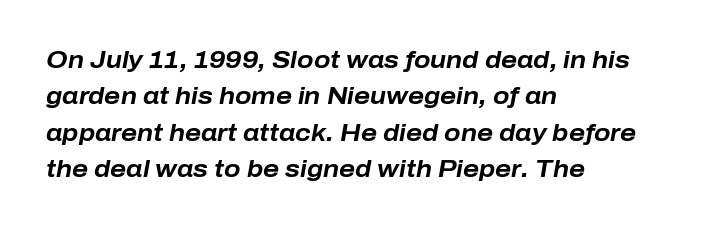
Q: Is the text bold? A: Yes.
Q: Is the text italic (slanted)? A: Yes, it leans right by about 10 degrees.
Q: Is the text underlined? A: No.
Q: How is the paragraph aligned? A: Left-aligned.
Q: Is the spacing between letters normal or unusually wide? A: Normal.
Q: Is the spacing between lines tight, normal or loose? A: Normal.
